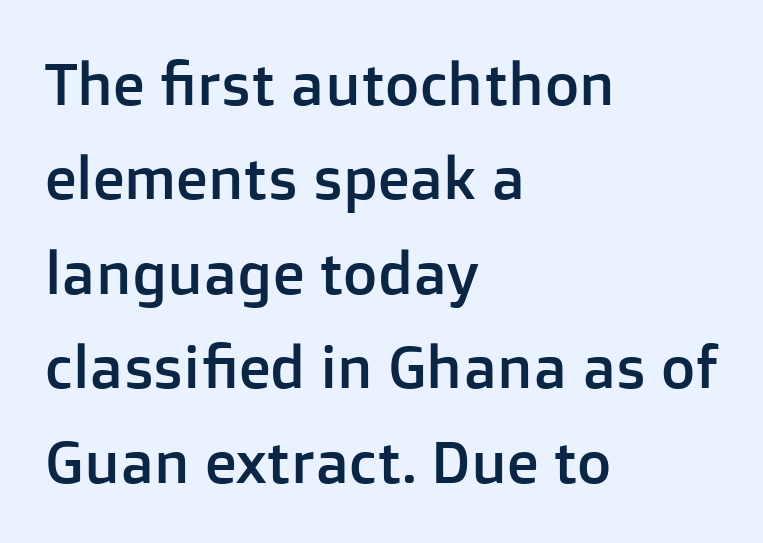
{"serif": "no", "italic": "no", "width": "normal", "stroke_contrast": "low", "x_height": "medium", "monospaced": "no", "underline": "no", "align": "left", "line_spacing": "normal", "line_spacing_ratio": 1.6, "letter_spacing": "normal", "letter_spacing_em": 0.0, "glyph_px": 59}
